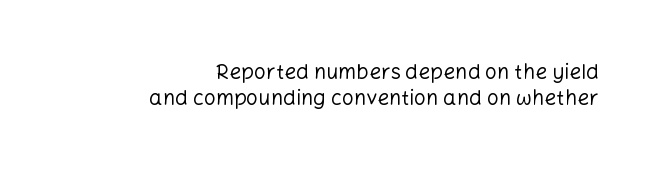
{"italic": "no", "bold": "no", "underline": "no", "align": "right", "line_spacing": "normal", "line_spacing_ratio": 1.25, "letter_spacing": "normal", "letter_spacing_em": 0.0, "glyph_px": 21}
